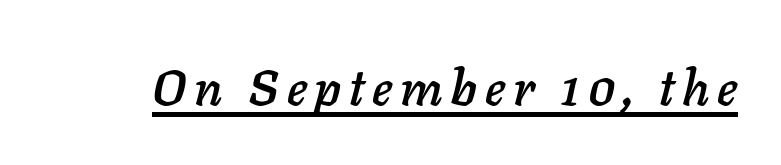
{"italic": "yes", "lean": "right", "slant_degrees": 11, "width": "normal", "stroke_contrast": "low", "x_height": "medium", "monospaced": "no", "underline": "yes", "glyph_px": 49}
